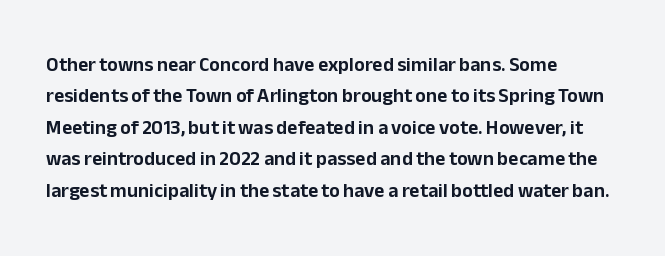
Q: Is the text italic (slanted)? A: No, it is upright.
Q: Is the text underlined? A: No.
Q: How is the paragraph aligned? A: Left-aligned.
Q: Is the spacing between letters normal or unusually wide? A: Normal.
Q: Is the spacing between lines tight, normal or loose? A: Normal.
